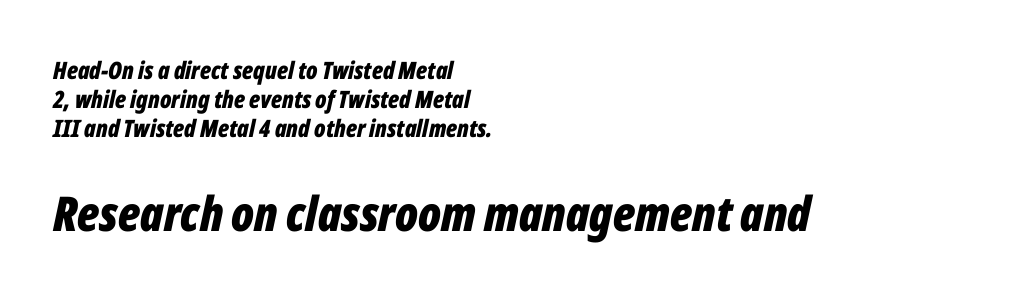
Q: Is the text bold? A: Yes.
Q: Is the text italic (slanted)? A: Yes, it leans right by about 12 degrees.
Q: Is the text underlined? A: No.
Q: How is the paragraph aligned? A: Left-aligned.
Q: Is the spacing between letters normal or unusually wide? A: Normal.
Q: Which block of text is set in a larger size, the first (top) or the second (bottom)? A: The second (bottom) one.
Q: Width (condensed, normal, or wide)? A: Condensed.
Q: Stroke contrast? A: Low.
Q: x-height? A: Medium.
Q: Monospaced? A: No.
